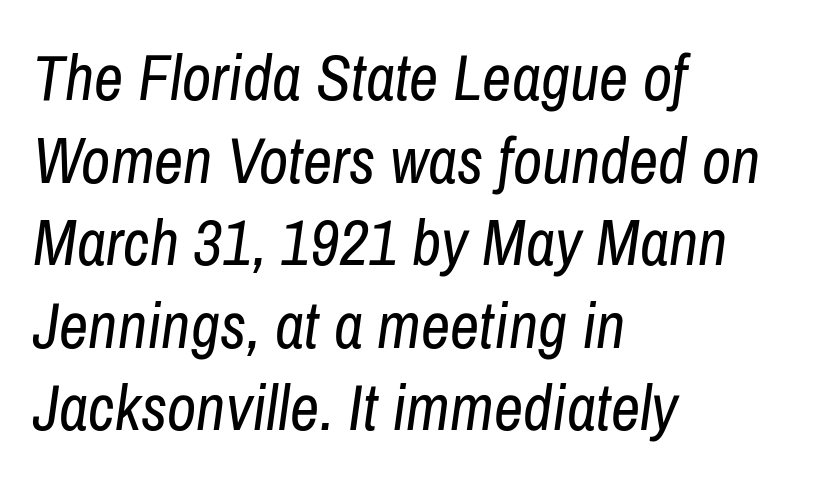
{"italic": "yes", "lean": "right", "slant_degrees": 8, "bold": "no", "weight": "regular", "width": "condensed", "stroke_contrast": "low", "x_height": "medium", "monospaced": "no", "underline": "no", "align": "left", "line_spacing": "normal", "line_spacing_ratio": 1.29, "letter_spacing": "normal", "letter_spacing_em": 0.0, "glyph_px": 64}
